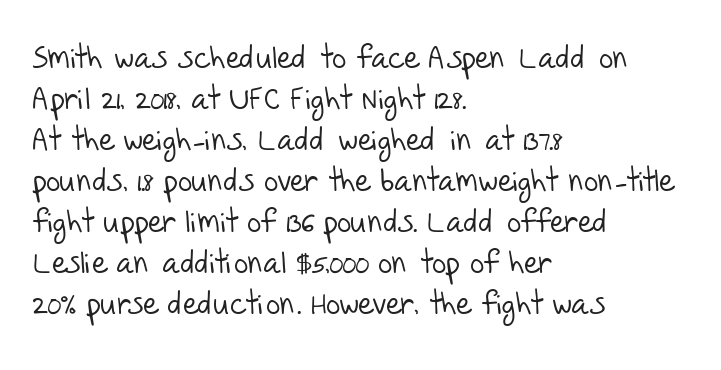
{"serif": "no", "bold": "no", "weight": "light", "width": "normal", "stroke_contrast": "low", "x_height": "large", "monospaced": "no", "underline": "no", "align": "left", "line_spacing": "normal", "line_spacing_ratio": 1.32, "letter_spacing": "normal", "letter_spacing_em": 0.0, "glyph_px": 31}
